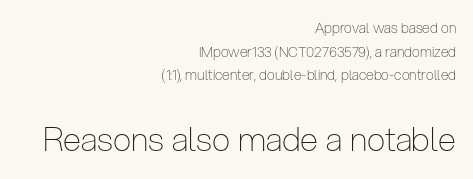
Character widths vary here, with narrow letters taking less room than wide ones. Ordinary non-slanted type is in use. Stems and bowls with no extra thickness — not bold. The string is rendered with underlining switched off. How are the letters spaced? Ordinarily, with no added tracking.
